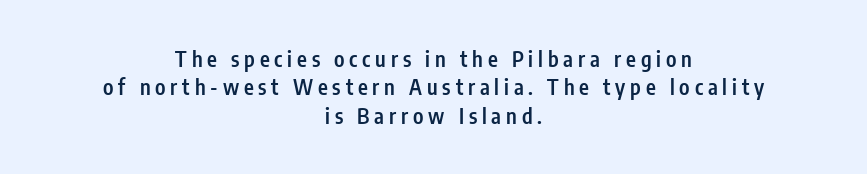
Q: Is the text bold? A: Semi-bold.
Q: Is the text italic (slanted)? A: No, it is upright.
Q: Is the text underlined? A: No.
Q: How is the paragraph aligned? A: Centered.
Q: Is the spacing between letters normal or unusually wide? A: Unusually wide.
Q: Is the spacing between lines tight, normal or loose? A: Normal.
